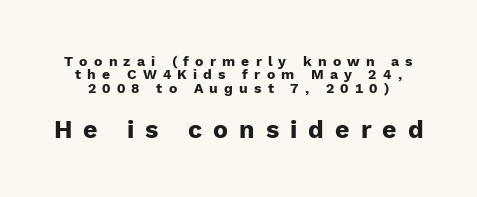
Q: Is the text bold? A: Yes.
Q: Is the text italic (slanted)? A: No, it is upright.
Q: Is the text underlined? A: No.
Q: Is the spacing between letters normal or unusually wide? A: Unusually wide.
Q: Is the spacing between lines tight, normal or loose? A: Tight.
Q: Which block of text is set in a larger size, the first (top) or the second (bottom)? A: The second (bottom) one.
